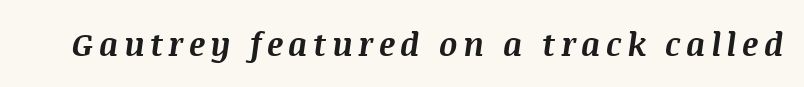
The image shows 32 px bold type, italic (leaning right); set not underlined; medium stroke contrast and a large x-height.
